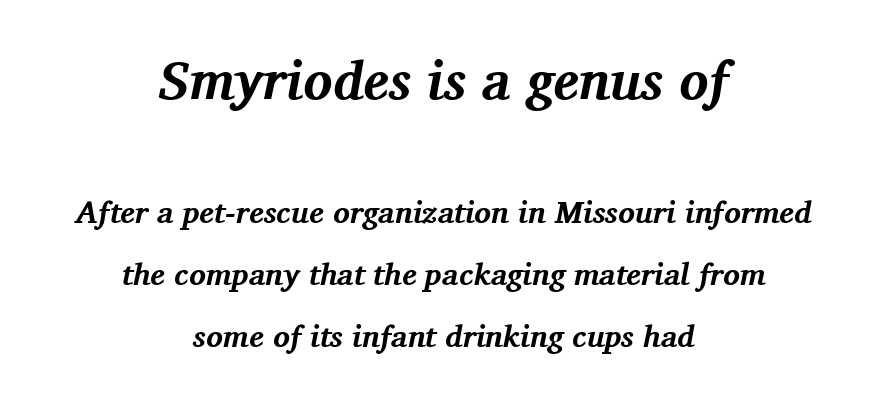
Q: Is the text bold? A: Yes.
Q: Is the text italic (slanted)? A: Yes, it leans right by about 11 degrees.
Q: Is the typeface a serif or a sans-serif typeface? A: Serif.
Q: Is the text underlined? A: No.
Q: How is the paragraph aligned? A: Centered.
Q: Is the spacing between letters normal or unusually wide? A: Normal.
Q: Is the spacing between lines tight, normal or loose? A: Loose.
Q: Which block of text is set in a larger size, the first (top) or the second (bottom)? A: The first (top) one.
Q: Width (condensed, normal, or wide)? A: Normal.
Q: Stroke contrast? A: Medium.
Q: x-height? A: Medium.
Q: Monospaced? A: No.
